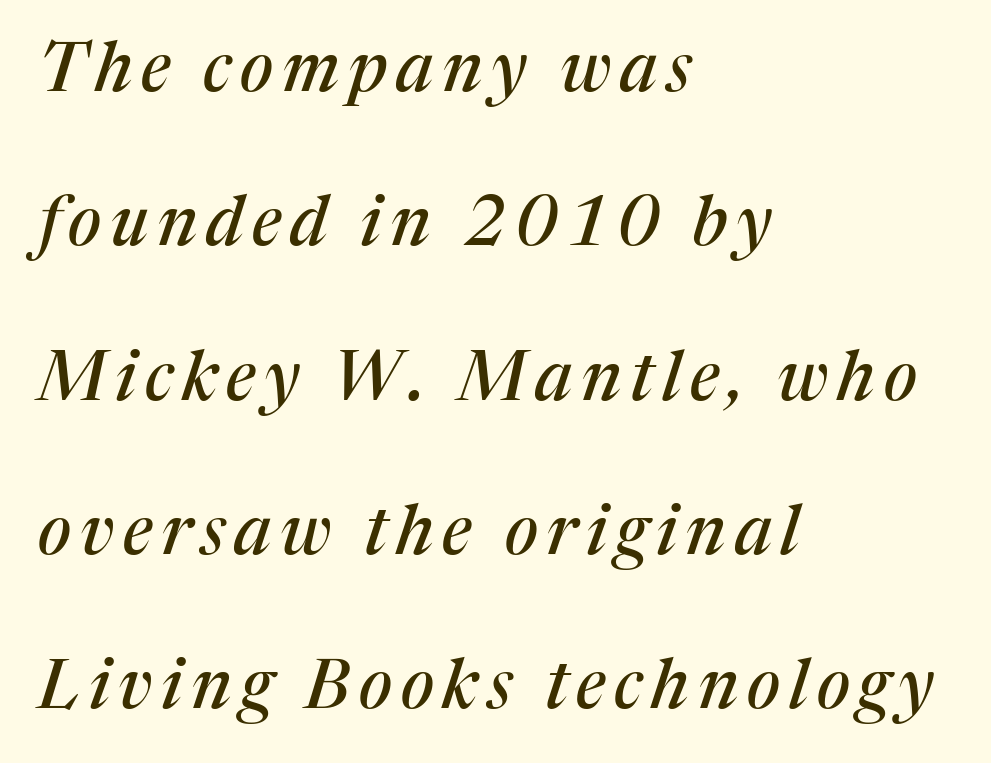
Q: Is the text italic (slanted)? A: Yes, it leans right by about 17 degrees.
Q: Is the typeface a serif or a sans-serif typeface? A: Serif.
Q: Is the text underlined? A: No.
Q: How is the paragraph aligned? A: Left-aligned.
Q: Is the spacing between lines tight, normal or loose? A: Loose.
Q: Width (condensed, normal, or wide)? A: Normal.
Q: Stroke contrast? A: Medium.
Q: x-height? A: Medium.
Q: Monospaced? A: No.
